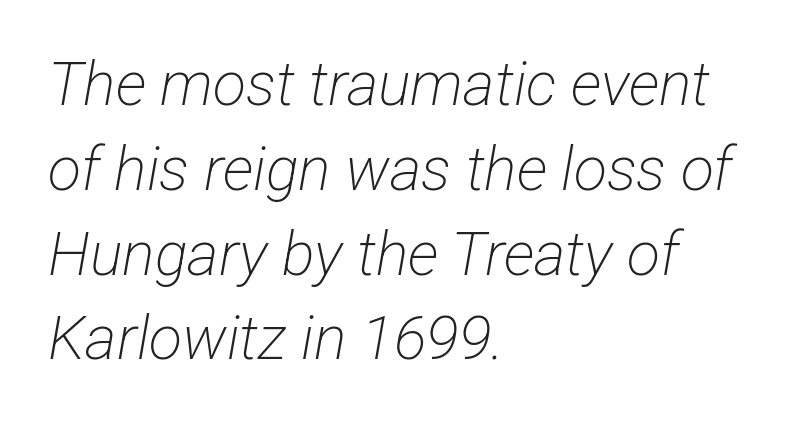
The specimen omits any rule beneath the text block's lines. Is this a heavy cut? Hardly; it is regular or lighter. Proportional: the letters do not fall into vertical columns. These lines keep a tight, regular rhythm from letter to letter.
